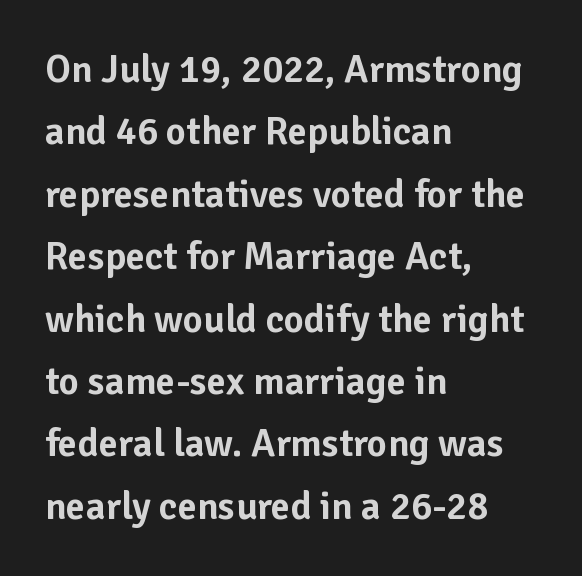
Compared with a centered layout, this one pins lines to the left instead. A typesetter would call this zero additional tracking. A bare baseline throughout the passage. Is there any slant? The stems are plumb. Varying glyph widths throughout — classic text-font behaviour.
